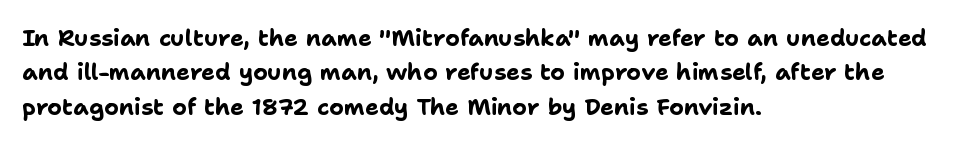
Q: Is the text bold? A: Yes.
Q: Is the text italic (slanted)? A: No, it is upright.
Q: Is the text underlined? A: No.
Q: How is the paragraph aligned? A: Left-aligned.
Q: Is the spacing between letters normal or unusually wide? A: Normal.
Q: Is the spacing between lines tight, normal or loose? A: Normal.
